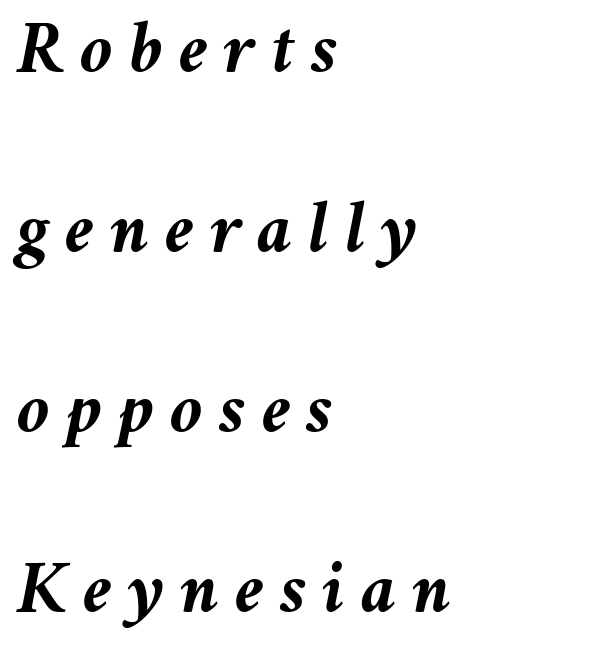
Q: Is the text bold? A: Yes.
Q: Is the text italic (slanted)? A: Yes, it leans right by about 11 degrees.
Q: Is the text underlined? A: No.
Q: How is the paragraph aligned? A: Left-aligned.
Q: Is the spacing between letters normal or unusually wide? A: Unusually wide.
Q: Is the spacing between lines tight, normal or loose? A: Loose.
Q: Width (condensed, normal, or wide)? A: Normal.
Q: Stroke contrast? A: Medium.
Q: x-height? A: Medium.
Q: Monospaced? A: No.
